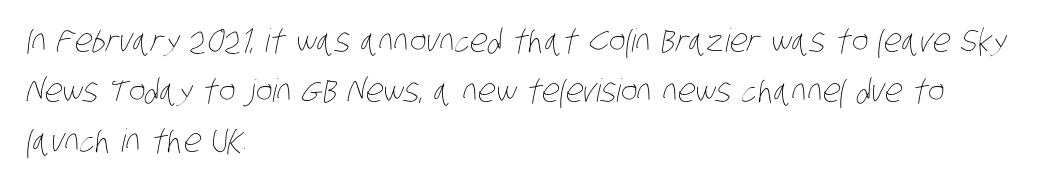
{"bold": "no", "weight": "thin", "width": "condensed", "stroke_contrast": "low", "x_height": "large", "monospaced": "no", "underline": "no", "align": "left", "line_spacing": "normal", "line_spacing_ratio": 1.56, "letter_spacing": "normal", "letter_spacing_em": 0.0, "glyph_px": 32}
